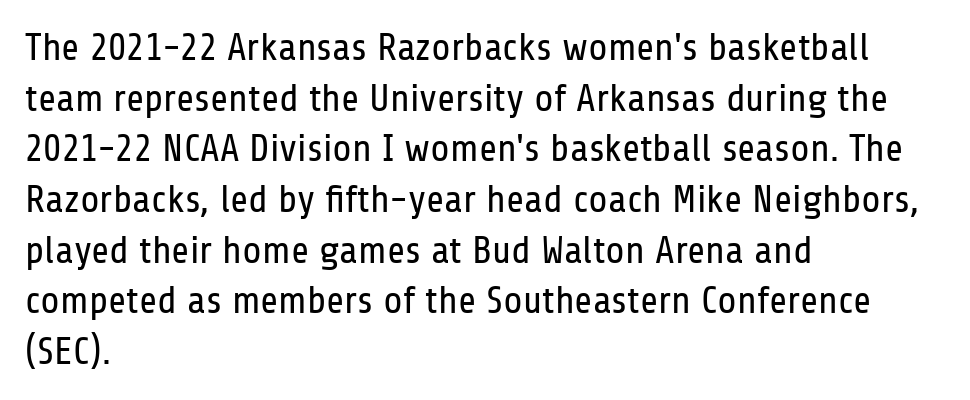
{"serif": "no", "italic": "no", "bold": "no", "weight": "regular", "width": "condensed", "stroke_contrast": "low", "x_height": "medium", "monospaced": "no", "underline": "no", "align": "left", "line_spacing": "normal", "line_spacing_ratio": 1.3, "letter_spacing": "normal", "letter_spacing_em": 0.0, "glyph_px": 39}
